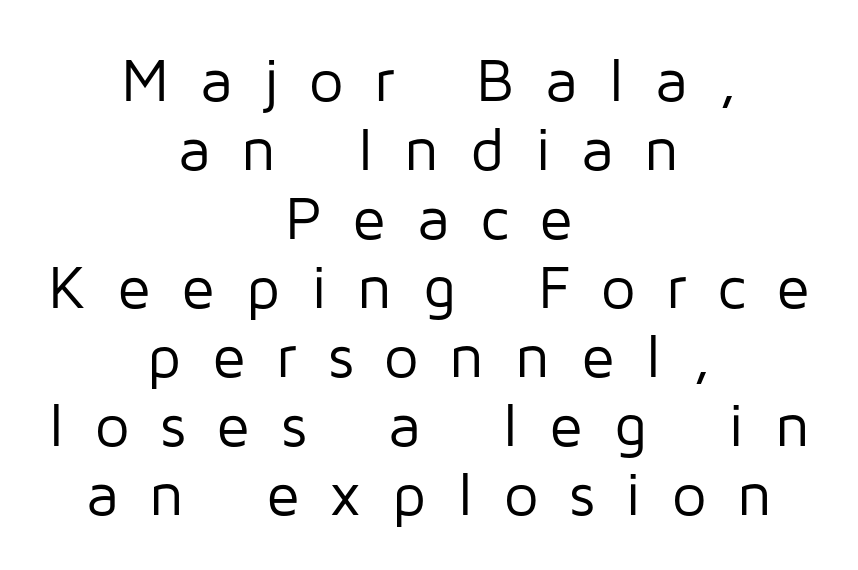
{"serif": "no", "italic": "no", "bold": "no", "weight": "regular", "width": "normal", "stroke_contrast": "low", "x_height": "medium", "monospaced": "no", "underline": "no", "align": "center", "line_spacing": "tight", "line_spacing_ratio": 1.13, "letter_spacing": "wide", "letter_spacing_em": 0.5, "glyph_px": 61}
